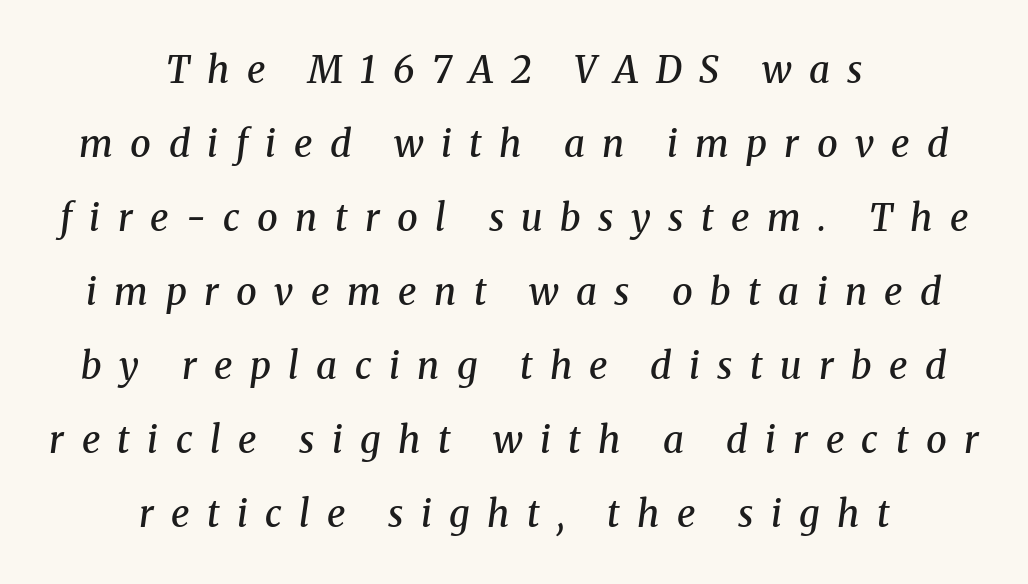
Every character sits at an angle, as italics do. The typesetting leans somewhat heavy: a semibold. The text was rendered using a seriffed face with decorative stroke endings. Character widths vary here, with narrow letters taking less room than wide ones. Bare-footed words on every line. Airy leading.
